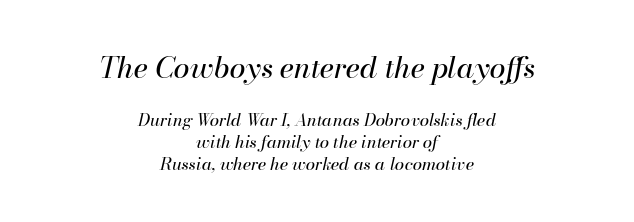
Q: Is the text bold? A: No.
Q: Is the text italic (slanted)? A: Yes, it leans right by about 13 degrees.
Q: Is the text underlined? A: No.
Q: How is the paragraph aligned? A: Centered.
Q: Is the spacing between letters normal or unusually wide? A: Normal.
Q: Is the spacing between lines tight, normal or loose? A: Normal.
Q: Which block of text is set in a larger size, the first (top) or the second (bottom)? A: The first (top) one.
Q: Width (condensed, normal, or wide)? A: Normal.
Q: Stroke contrast? A: High.
Q: x-height? A: Small.
Q: Monospaced? A: No.
